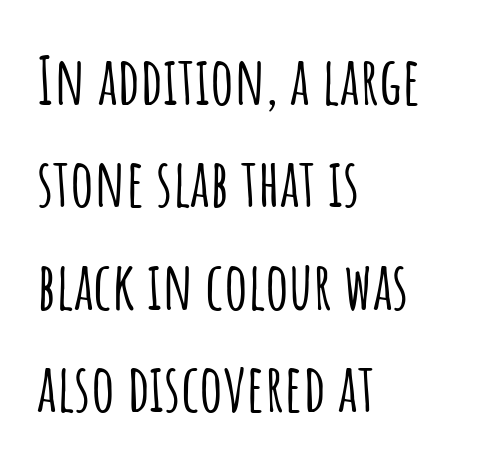
Q: Is the text italic (slanted)? A: No, it is upright.
Q: Is the typeface a serif or a sans-serif typeface? A: Sans-serif.
Q: Is the text underlined? A: No.
Q: How is the paragraph aligned? A: Left-aligned.
Q: Is the spacing between letters normal or unusually wide? A: Normal.
Q: Is the spacing between lines tight, normal or loose? A: Normal.
Q: Width (condensed, normal, or wide)? A: Condensed.
Q: Stroke contrast? A: Low.
Q: x-height? A: Large.
Q: Monospaced? A: No.
